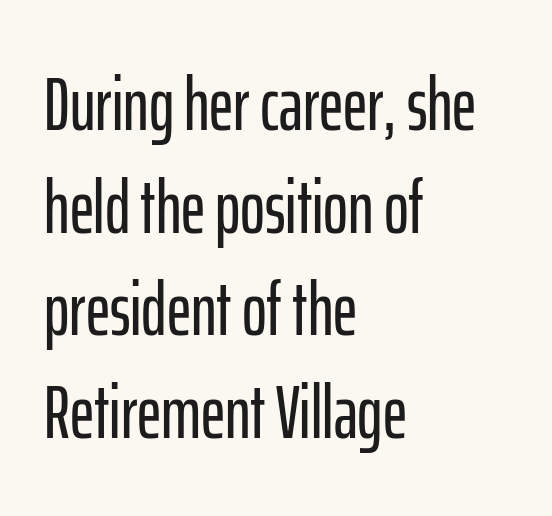
{"serif": "no", "italic": "no", "width": "condensed", "stroke_contrast": "low", "x_height": "medium", "monospaced": "no", "underline": "no", "align": "left", "line_spacing": "normal", "line_spacing_ratio": 1.37, "letter_spacing": "normal", "letter_spacing_em": 0.0, "glyph_px": 75}
